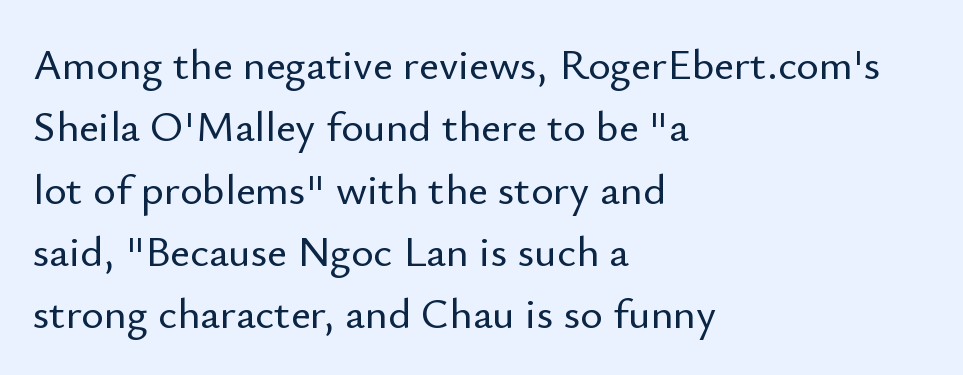
Q: Is the text italic (slanted)? A: No, it is upright.
Q: Is the typeface a serif or a sans-serif typeface? A: Sans-serif.
Q: Is the text underlined? A: No.
Q: How is the paragraph aligned? A: Left-aligned.
Q: Is the spacing between letters normal or unusually wide? A: Normal.
Q: Is the spacing between lines tight, normal or loose? A: Normal.
Q: Width (condensed, normal, or wide)? A: Normal.
Q: Stroke contrast? A: Low.
Q: x-height? A: Small.
Q: Monospaced? A: No.
